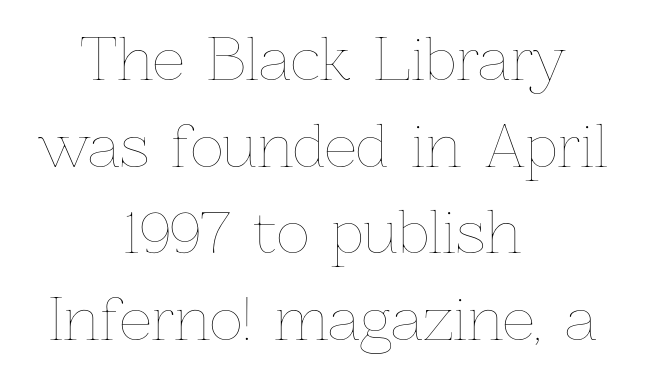
{"italic": "no", "bold": "no", "weight": "thin", "width": "normal", "stroke_contrast": "low", "x_height": "medium", "monospaced": "no", "underline": "no", "align": "center", "line_spacing": "normal", "line_spacing_ratio": 1.52, "letter_spacing": "normal", "letter_spacing_em": 0.0, "glyph_px": 57}
